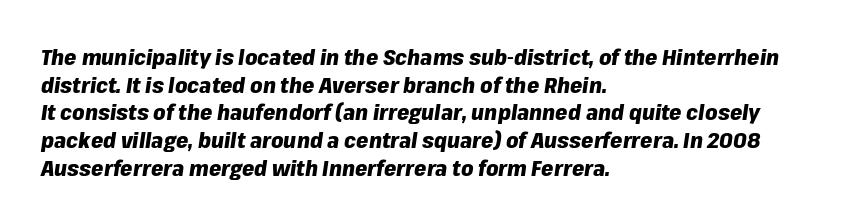
{"italic": "yes", "lean": "right", "slant_degrees": 8, "bold": "yes", "underline": "no", "align": "left", "line_spacing": "normal", "line_spacing_ratio": 1.26, "letter_spacing": "normal", "letter_spacing_em": 0.0, "glyph_px": 22}
